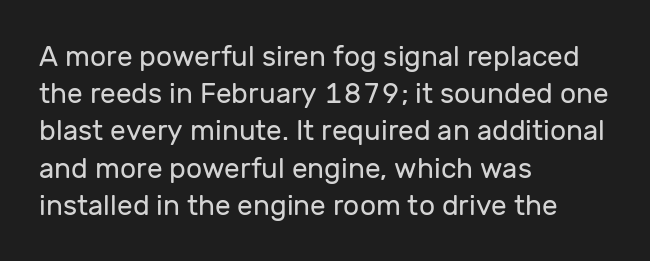
{"serif": "no", "italic": "no", "bold": "no", "weight": "regular", "width": "normal", "stroke_contrast": "low", "x_height": "medium", "monospaced": "no", "underline": "no", "align": "left", "line_spacing": "normal", "line_spacing_ratio": 1.33, "letter_spacing": "normal", "letter_spacing_em": 0.0, "glyph_px": 28}
